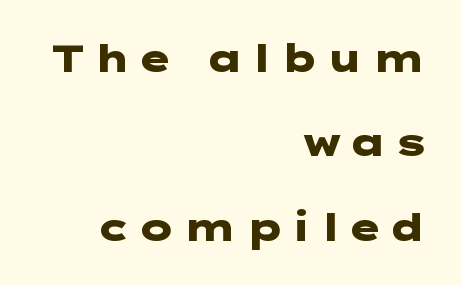
The image shows 38 px heavy, wide sans-serif type, upright; set right-aligned, loose line spacing (2.22x), not underlined; low stroke contrast and a medium x-height.
